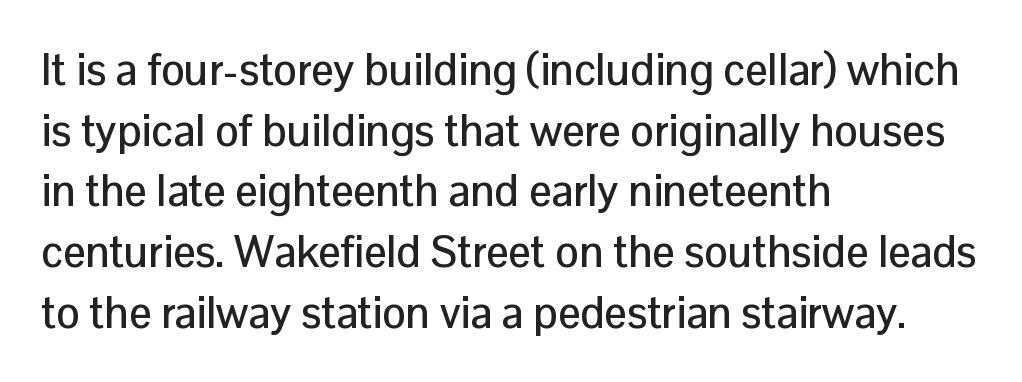
Q: Is the text italic (slanted)? A: No, it is upright.
Q: Is the typeface a serif or a sans-serif typeface? A: Sans-serif.
Q: Is the text underlined? A: No.
Q: How is the paragraph aligned? A: Left-aligned.
Q: Is the spacing between letters normal or unusually wide? A: Normal.
Q: Is the spacing between lines tight, normal or loose? A: Normal.
Q: Width (condensed, normal, or wide)? A: Normal.
Q: Stroke contrast? A: Low.
Q: x-height? A: Medium.
Q: Monospaced? A: No.
